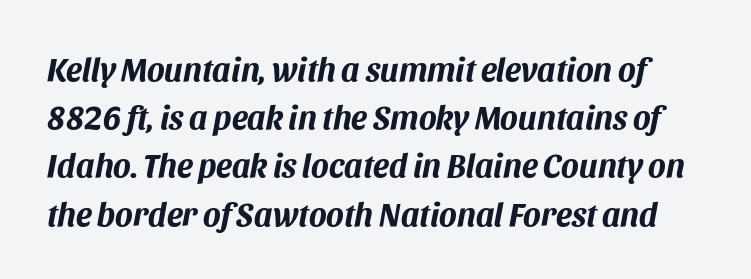
Q: Is the text bold? A: Yes.
Q: Is the text italic (slanted)? A: Yes, it leans right by about 11 degrees.
Q: Is the text underlined? A: No.
Q: Is the spacing between letters normal or unusually wide? A: Normal.
Q: Is the spacing between lines tight, normal or loose? A: Normal.
Q: Width (condensed, normal, or wide)? A: Normal.
Q: Stroke contrast? A: Medium.
Q: x-height? A: Large.
Q: Monospaced? A: No.
